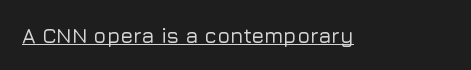
The image shows 21 px text type, upright; set normal letter spacing, underlined.
